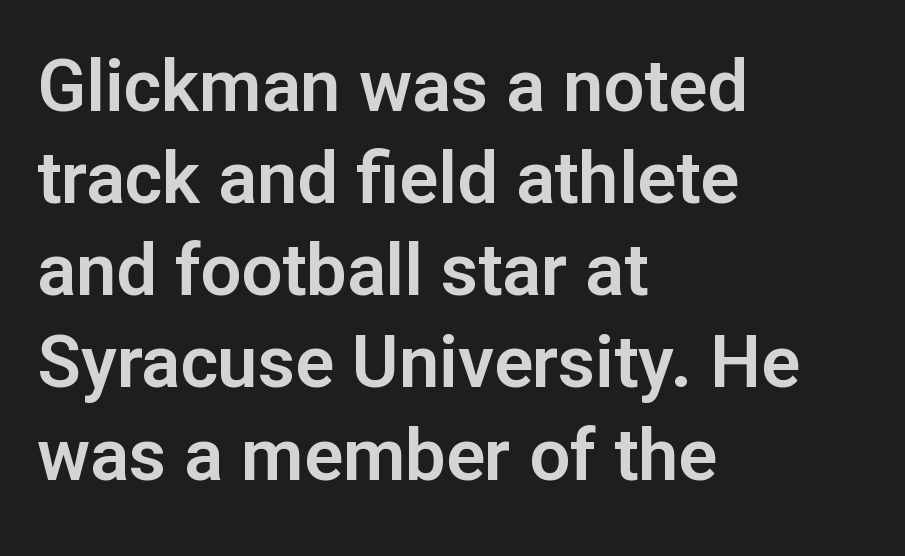
Q: Is the text italic (slanted)? A: No, it is upright.
Q: Is the typeface a serif or a sans-serif typeface? A: Sans-serif.
Q: Is the text underlined? A: No.
Q: How is the paragraph aligned? A: Left-aligned.
Q: Is the spacing between letters normal or unusually wide? A: Normal.
Q: Is the spacing between lines tight, normal or loose? A: Normal.
Q: Width (condensed, normal, or wide)? A: Normal.
Q: Stroke contrast? A: Low.
Q: x-height? A: Medium.
Q: Monospaced? A: No.
